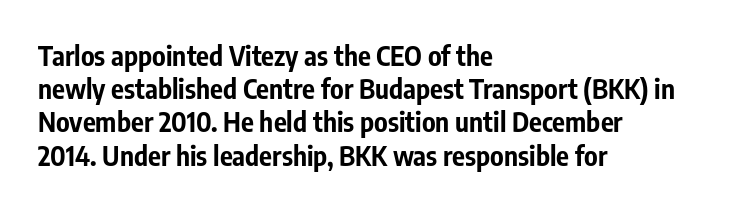
Q: Is the text bold? A: Yes.
Q: Is the text italic (slanted)? A: No, it is upright.
Q: Is the text underlined? A: No.
Q: How is the paragraph aligned? A: Left-aligned.
Q: Is the spacing between letters normal or unusually wide? A: Normal.
